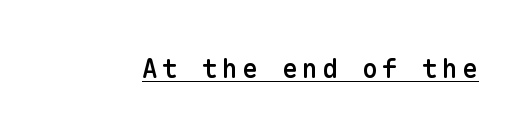
{"italic": "no", "bold": "semi", "underline": "yes", "glyph_px": 26}
